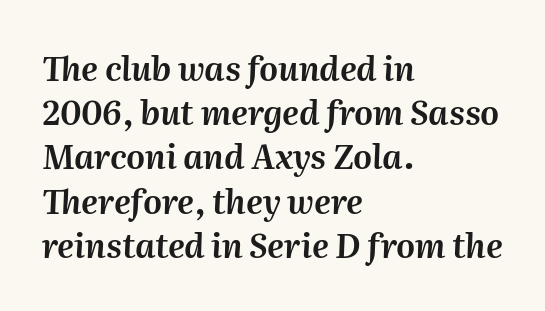
Horizontally, the lines are justified to the leading edge only. Here the designer chose a conventional face with non-uniform glyph widths. The font's italic variant was chosen for this text. Does the leading feel generous? No, just average. Decoration check: the copy has no underline. Inter-character spacing is left at the font's built-in metrics.
